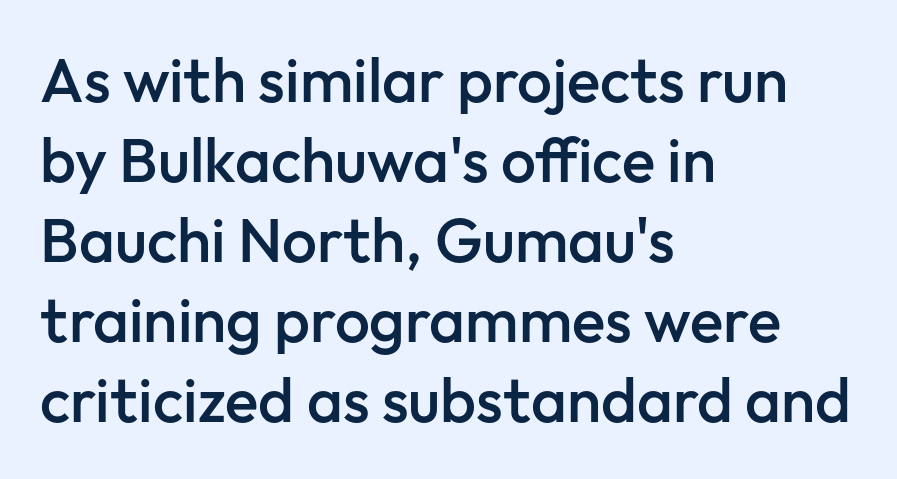
The image shows 62 px semibold sans-serif type, upright; set left-aligned, normal line spacing (1.29x), normal letter spacing, not underlined; low stroke contrast and a medium x-height.
